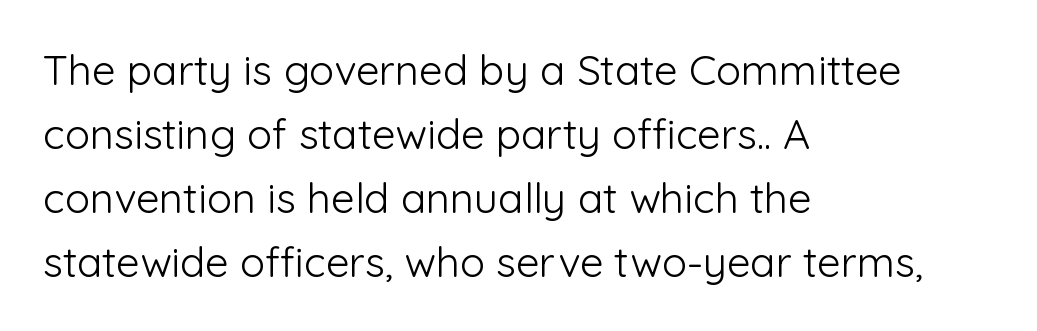
Q: Is the text bold? A: No.
Q: Is the text italic (slanted)? A: No, it is upright.
Q: Is the typeface a serif or a sans-serif typeface? A: Sans-serif.
Q: Is the text underlined? A: No.
Q: How is the paragraph aligned? A: Left-aligned.
Q: Is the spacing between letters normal or unusually wide? A: Normal.
Q: Is the spacing between lines tight, normal or loose? A: Normal.
Q: Width (condensed, normal, or wide)? A: Normal.
Q: Stroke contrast? A: Low.
Q: x-height? A: Medium.
Q: Monospaced? A: No.
